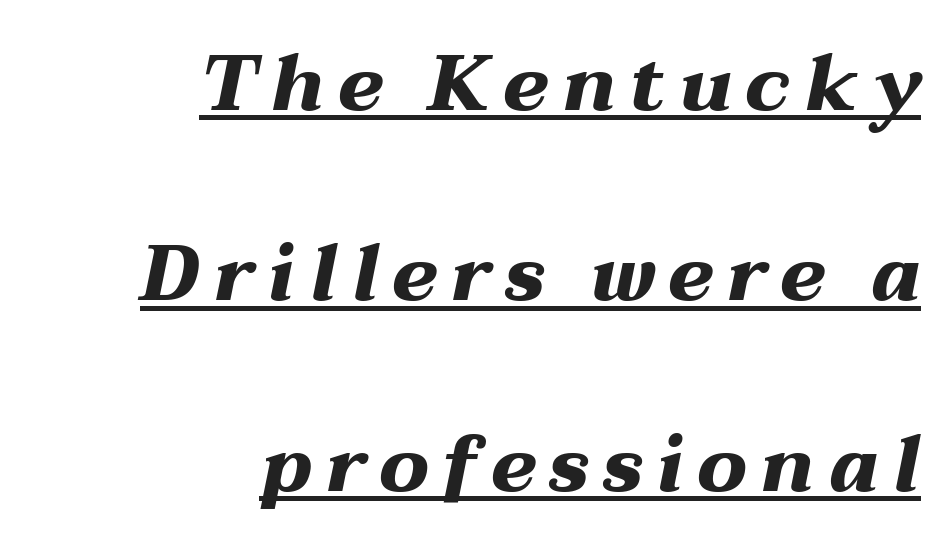
Emphasis is given by a line drawn under the lettering. The vertical gap from one line to the next is large. Every letter is thick-stroked: bold, no question. Casual observation: everything's shoved over to the right. In terms of posture, this sample is oblique. Proportional: the letters do not fall into vertical columns.
